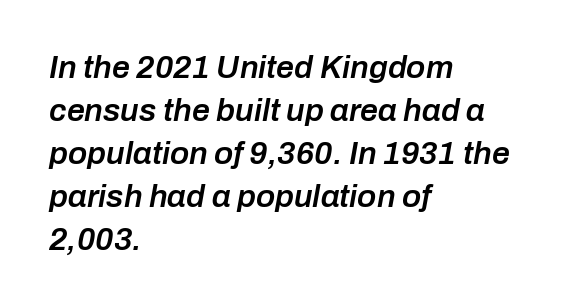
The image shows 32 px semibold type, italic (leaning right); set left-aligned, normal line spacing (1.34x), normal letter spacing, not underlined; low stroke contrast and a medium x-height.
